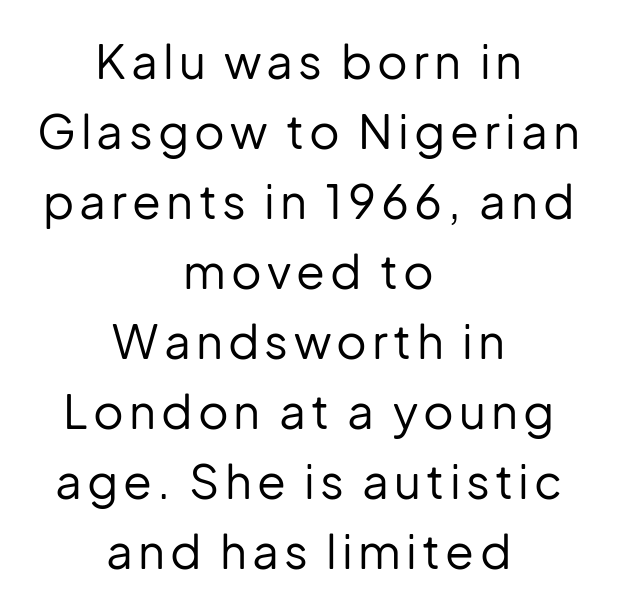
These lines are composed in type without serifs. Do the characters align in a grid? No, the font is proportional. Horizontal bands of white between lines are of average thickness. Stem width sits at or under what a default text font uses.
